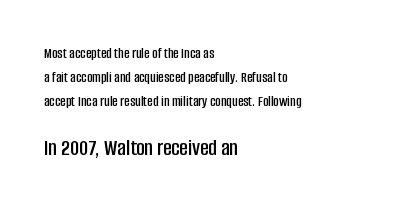
The lettering holds an erect, upright posture throughout. The block of text has a typical density, with ordinary space between rows. Compare the two chunks: the lower has the greater cap height. The zone under the glyphs is completely vacant.
